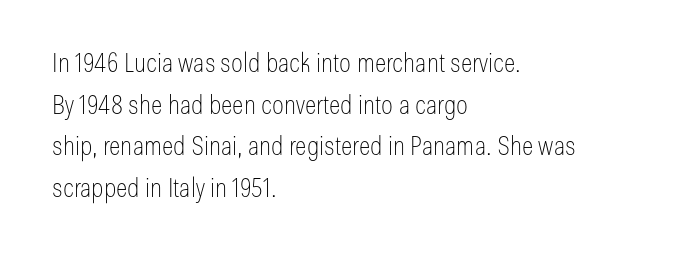
Q: Is the text bold? A: No.
Q: Is the text italic (slanted)? A: No, it is upright.
Q: Is the text underlined? A: No.
Q: How is the paragraph aligned? A: Left-aligned.
Q: Is the spacing between letters normal or unusually wide? A: Normal.
Q: Is the spacing between lines tight, normal or loose? A: Normal.
